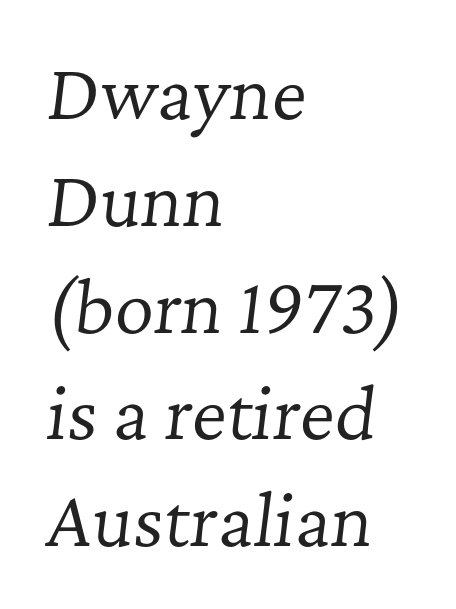
Notice how the passage keeps a crisp vertical edge on the left only. Tracking value appears to be zero — textbook default spacing. Underline: absent. Varying glyph widths throughout — classic text-font behaviour. Normally led — the rows are evenly, conventionally spaced. These glyphs show unthickened strokes, regular width or finer.
